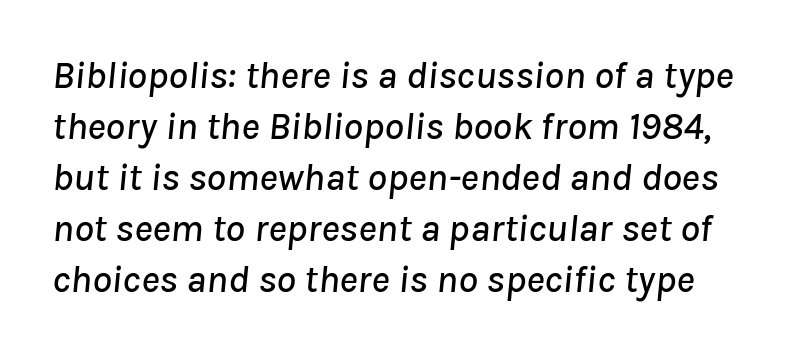
Type without underlining. Honestly, the row spacing looks completely unremarkable. Looks like regular typesetting: each glyph gets only the width it needs. Inter-character spacing is left at the font's built-in metrics. Observe the lean: these are italic letterforms.
